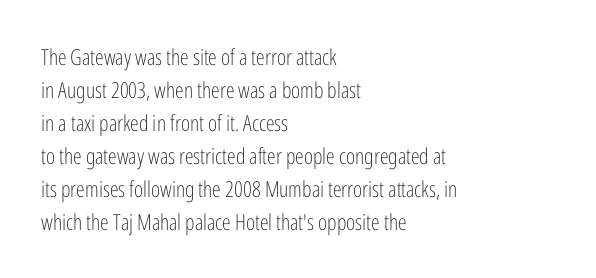
Q: Is the text bold? A: No.
Q: Is the text italic (slanted)? A: No, it is upright.
Q: Is the text underlined? A: No.
Q: How is the paragraph aligned? A: Left-aligned.
Q: Is the spacing between letters normal or unusually wide? A: Normal.
Q: Is the spacing between lines tight, normal or loose? A: Normal.
